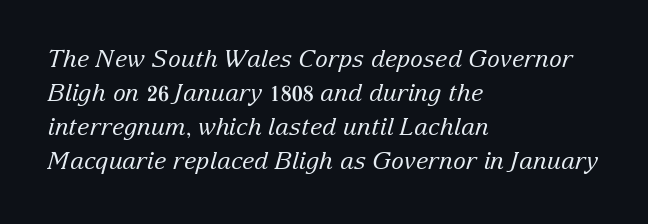
The image shows 24 px text type, italic (leaning right); set left-aligned, normal line spacing (1.42x), normal letter spacing, not underlined.
